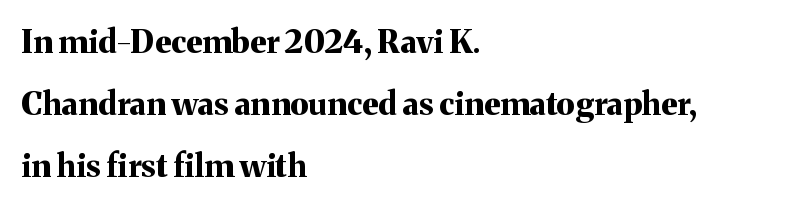
Decoration check: the copy has no underline. Check where the strokes stop: tiny serifs finish them off. Alignment: flush left. Strokes here are thick enough to call this a true bold.
